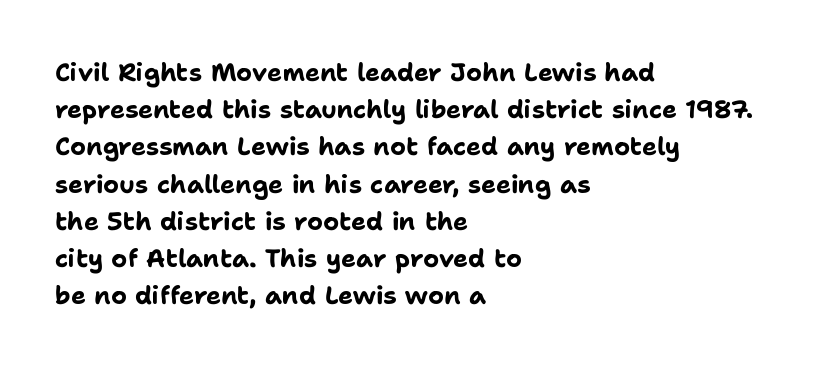
Q: Is the text bold? A: Yes.
Q: Is the text italic (slanted)? A: No, it is upright.
Q: Is the text underlined? A: No.
Q: How is the paragraph aligned? A: Left-aligned.
Q: Is the spacing between letters normal or unusually wide? A: Normal.
Q: Is the spacing between lines tight, normal or loose? A: Normal.
